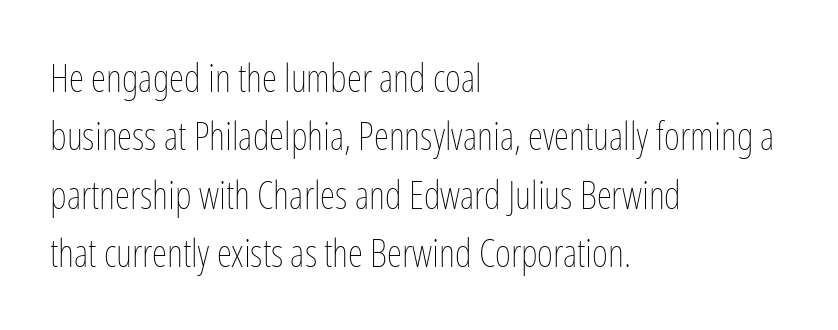
Q: Is the text bold? A: No.
Q: Is the text italic (slanted)? A: No, it is upright.
Q: Is the text underlined? A: No.
Q: How is the paragraph aligned? A: Left-aligned.
Q: Is the spacing between letters normal or unusually wide? A: Normal.
Q: Is the spacing between lines tight, normal or loose? A: Normal.
Q: Width (condensed, normal, or wide)? A: Condensed.
Q: Stroke contrast? A: Low.
Q: x-height? A: Medium.
Q: Monospaced? A: No.
